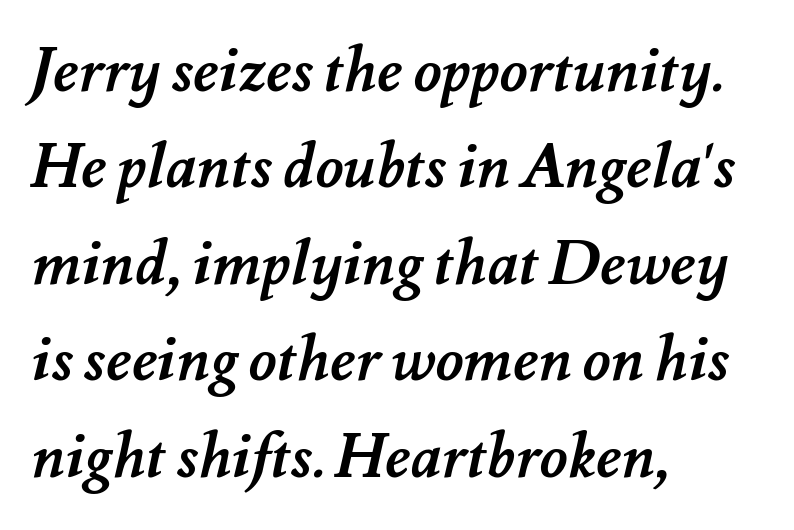
Q: Is the text bold? A: Yes.
Q: Is the text underlined? A: No.
Q: How is the paragraph aligned? A: Left-aligned.
Q: Is the spacing between letters normal or unusually wide? A: Normal.
Q: Is the spacing between lines tight, normal or loose? A: Normal.
Q: Width (condensed, normal, or wide)? A: Normal.
Q: Stroke contrast? A: Medium.
Q: x-height? A: Small.
Q: Monospaced? A: No.
